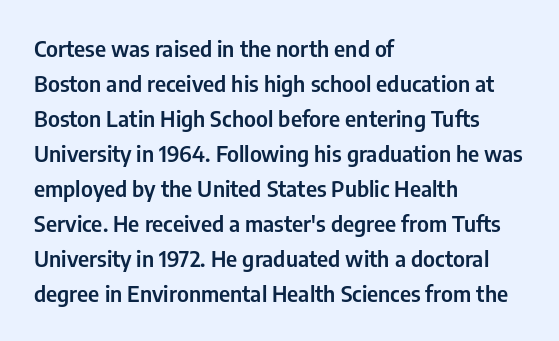
The vertical gap from one line to the next is medium. In terms of posture, this sample is upright. The ragged edge is on the right, which tells us the setting is flush left. Look at the tracking — it's just the regular setting, nothing added. Only glyphs here, with clear space below each row.
